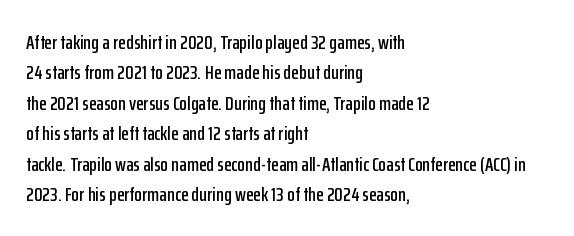
The image shows 20 px text type, upright; set left-aligned, normal line spacing (1.52x), normal letter spacing, not underlined.
